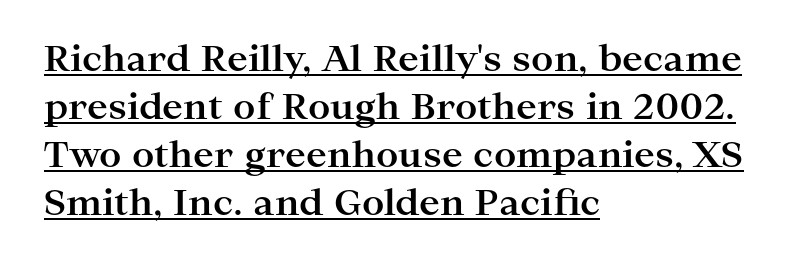
The image shows 35 px bold, wide serif type, upright; set left-aligned, normal line spacing (1.37x), normal letter spacing, underlined; high stroke contrast and a medium x-height.
